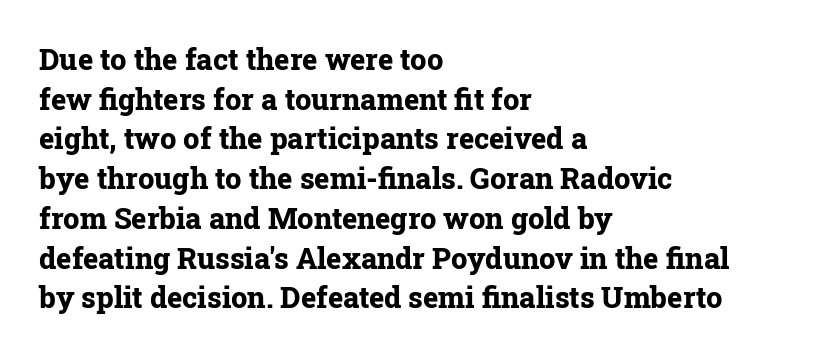
Descender tails drop into unmarked territory. This is serif lettering, the kind often seen in printed books. Think of a printed novel: that variable character pitch is what you see here. In CSS terms this would be text-align: left. Heavy-handed strokes throughout: this text is bold.
